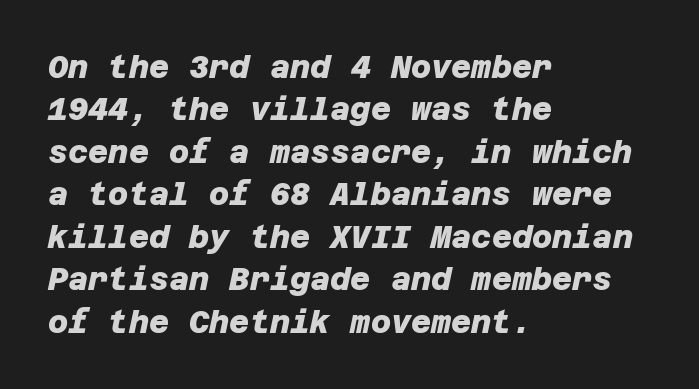
Q: Is the text bold? A: Yes.
Q: Is the typeface a serif or a sans-serif typeface? A: Sans-serif.
Q: Is the text underlined? A: No.
Q: How is the paragraph aligned? A: Left-aligned.
Q: Is the spacing between letters normal or unusually wide? A: Normal.
Q: Is the spacing between lines tight, normal or loose? A: Normal.
Q: Width (condensed, normal, or wide)? A: Normal.
Q: Stroke contrast? A: Low.
Q: x-height? A: Large.
